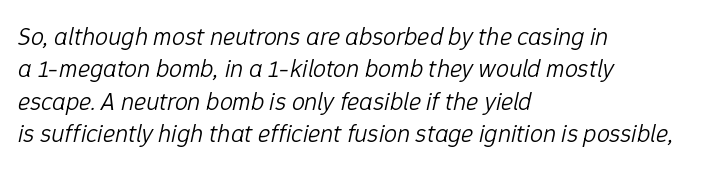
The image shows 26 px text type, italic (leaning right); set left-aligned, normal line spacing (1.25x), normal letter spacing, not underlined.
